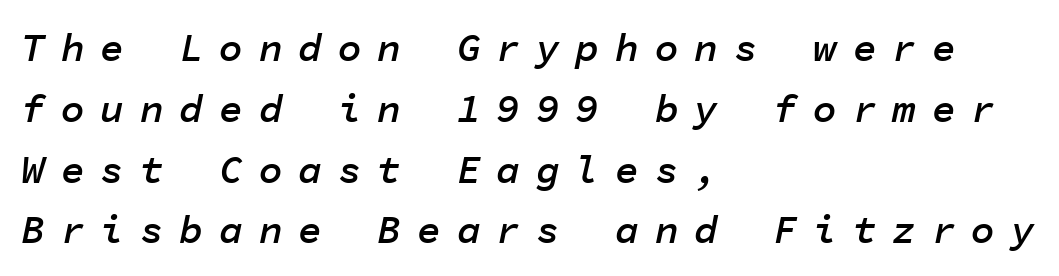
It's the slanting kind of type. Spacing verdict: monospaced, one width for all characters. The space between consecutive lines is moderate. The specimen omits any rule beneath the text block's lines.
